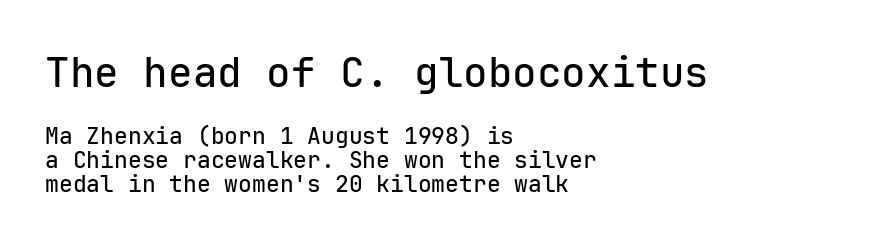
{"serif": "no", "italic": "no", "width": "normal", "stroke_contrast": "low", "x_height": "medium", "monospaced": "yes", "underline": "no", "align": "left", "line_spacing": "tight", "line_spacing_ratio": 1.04, "letter_spacing": "normal", "letter_spacing_em": 0.0, "larger_block": "first", "size_ratio": 1.78, "glyph_px": 41}
